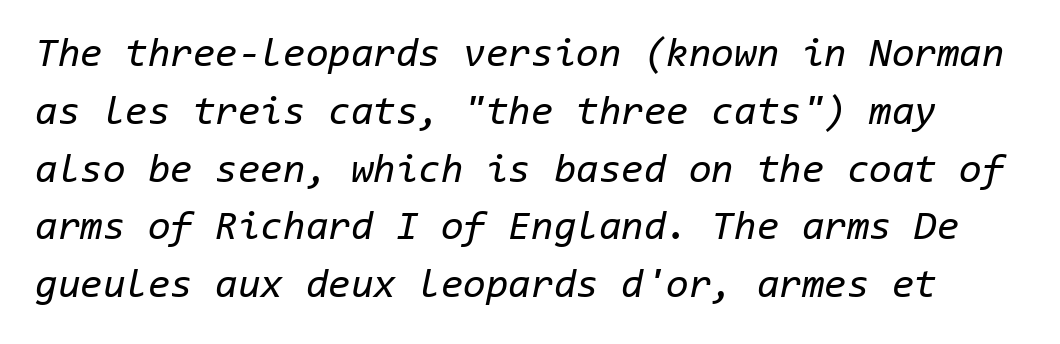
{"italic": "yes", "lean": "right", "slant_degrees": 11, "bold": "no", "weight": "regular", "width": "normal", "stroke_contrast": "low", "x_height": "medium", "monospaced": "yes", "underline": "no", "line_spacing": "normal", "line_spacing_ratio": 1.41, "letter_spacing": "normal", "letter_spacing_em": 0.0, "glyph_px": 41}
